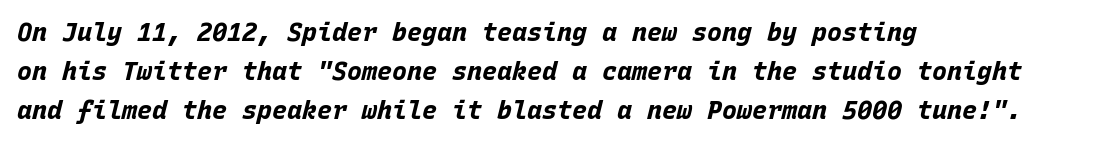
Q: Is the text bold? A: Yes.
Q: Is the text italic (slanted)? A: Yes, it leans right by about 15 degrees.
Q: Is the text underlined? A: No.
Q: How is the paragraph aligned? A: Left-aligned.
Q: Is the spacing between letters normal or unusually wide? A: Normal.
Q: Is the spacing between lines tight, normal or loose? A: Normal.
